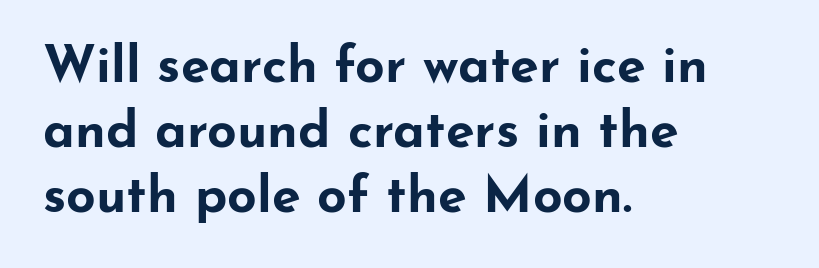
Summary of vertical rhythm: regular, with standard interline spacing. Leftover space on each line is placed entirely after the last word. The string is rendered with underlining switched off. Designer's note — italics off, roman on. Spacing verdict: proportional, widths tailored to each character.
